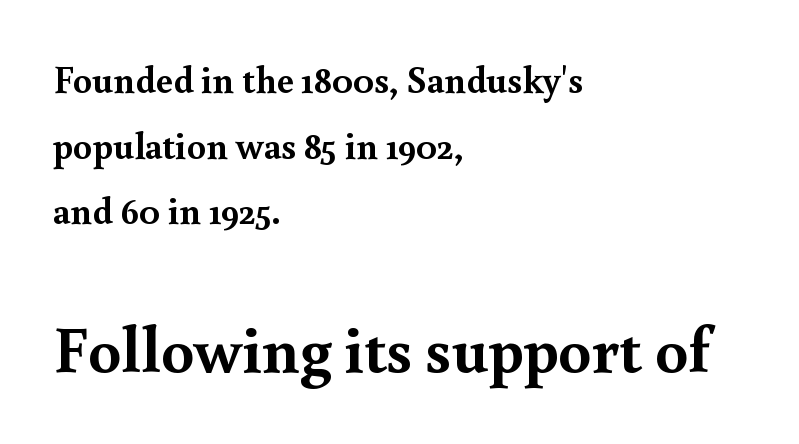
{"serif": "yes", "italic": "no", "bold": "yes", "weight": "semibold", "width": "normal", "x_height": "small", "monospaced": "no", "underline": "no", "align": "left", "line_spacing_ratio": 1.73, "letter_spacing": "normal", "letter_spacing_em": 0.0, "larger_block": "second", "size_ratio": 1.74, "glyph_px": 66}
